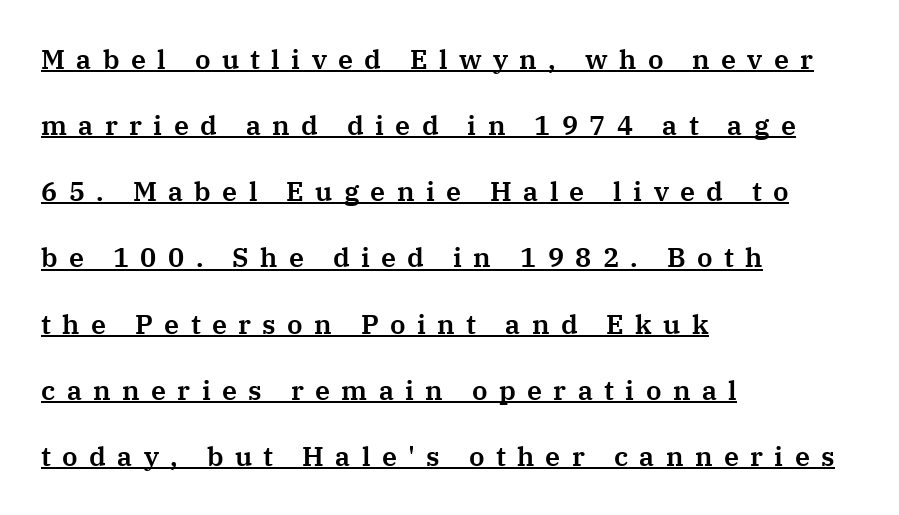
The image shows 27 px text type, upright; set left-aligned, loose line spacing (2.45x), unusually wide letter spacing (+0.42 em), underlined.
